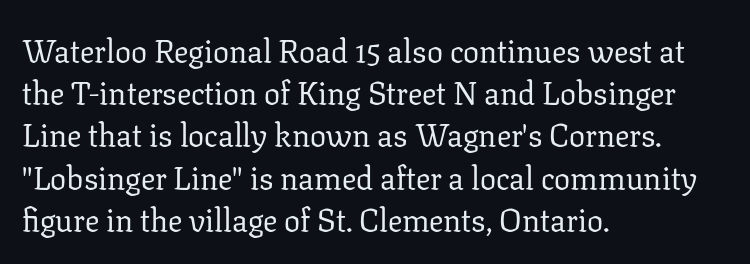
Q: Is the text bold? A: No.
Q: Is the text italic (slanted)? A: No, it is upright.
Q: Is the typeface a serif or a sans-serif typeface? A: Serif.
Q: Is the text underlined? A: No.
Q: How is the paragraph aligned? A: Left-aligned.
Q: Is the spacing between letters normal or unusually wide? A: Normal.
Q: Is the spacing between lines tight, normal or loose? A: Normal.
Q: Width (condensed, normal, or wide)? A: Normal.
Q: Stroke contrast? A: Low.
Q: x-height? A: Medium.
Q: Monospaced? A: No.
